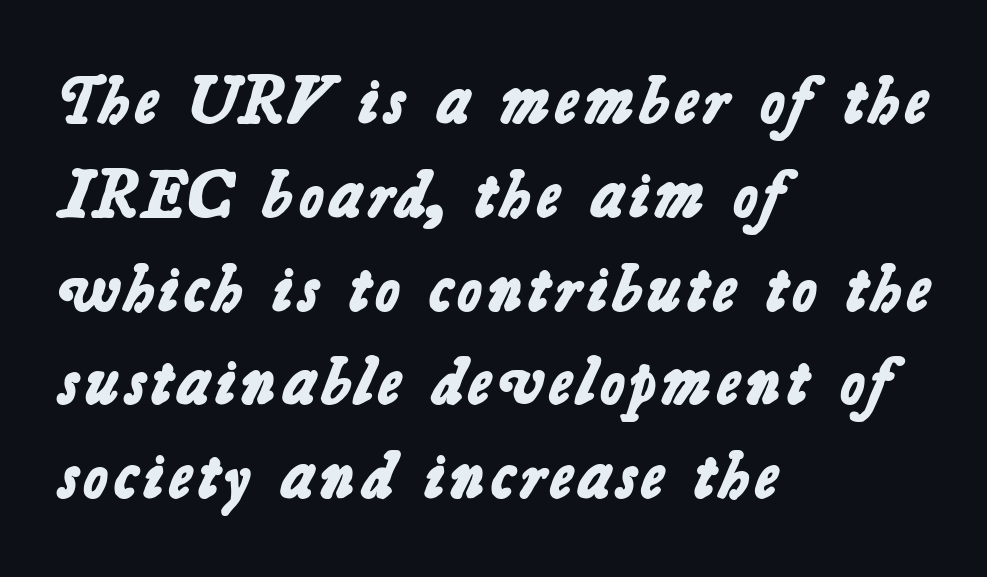
The image shows 67 px bold sans-serif type; set left-aligned, normal line spacing (1.4x), normal letter spacing, not underlined; low stroke contrast and a medium x-height.
